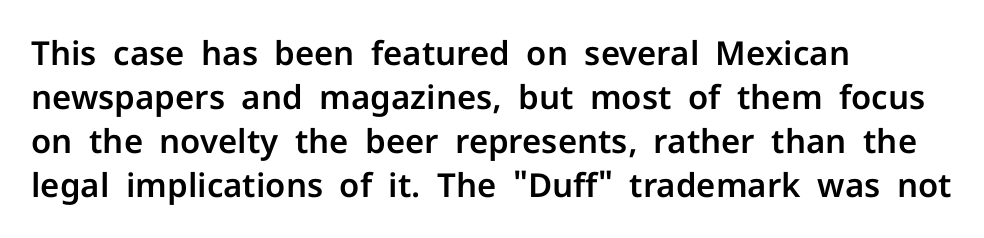
Q: Is the text italic (slanted)? A: No, it is upright.
Q: Is the typeface a serif or a sans-serif typeface? A: Sans-serif.
Q: Is the text underlined? A: No.
Q: How is the paragraph aligned? A: Left-aligned.
Q: Is the spacing between letters normal or unusually wide? A: Normal.
Q: Is the spacing between lines tight, normal or loose? A: Normal.
Q: Width (condensed, normal, or wide)? A: Normal.
Q: Stroke contrast? A: Low.
Q: x-height? A: Medium.
Q: Monospaced? A: No.
